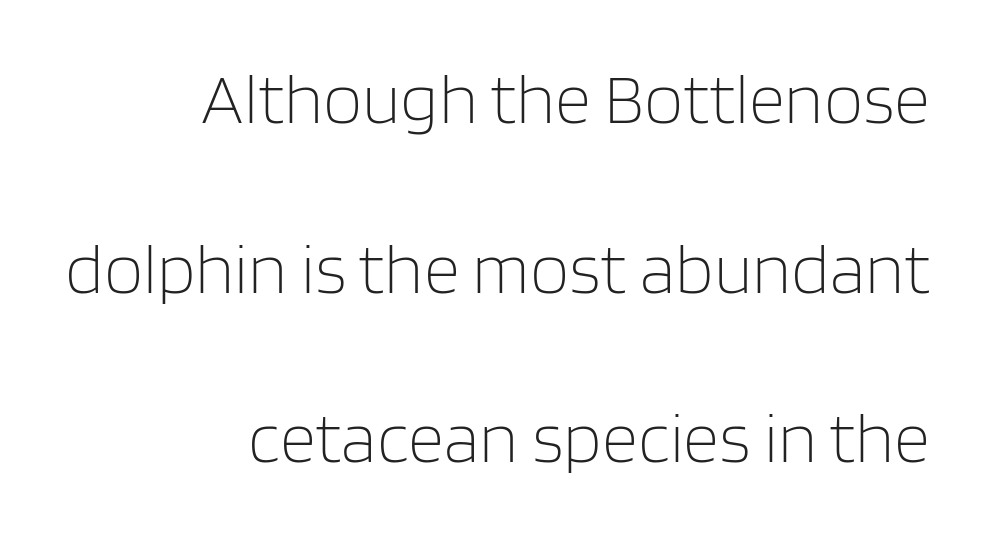
The image shows 71 px light sans-serif type, upright; set right-aligned, loose line spacing (2.39x), normal letter spacing, not underlined; low stroke contrast and a large x-height.
